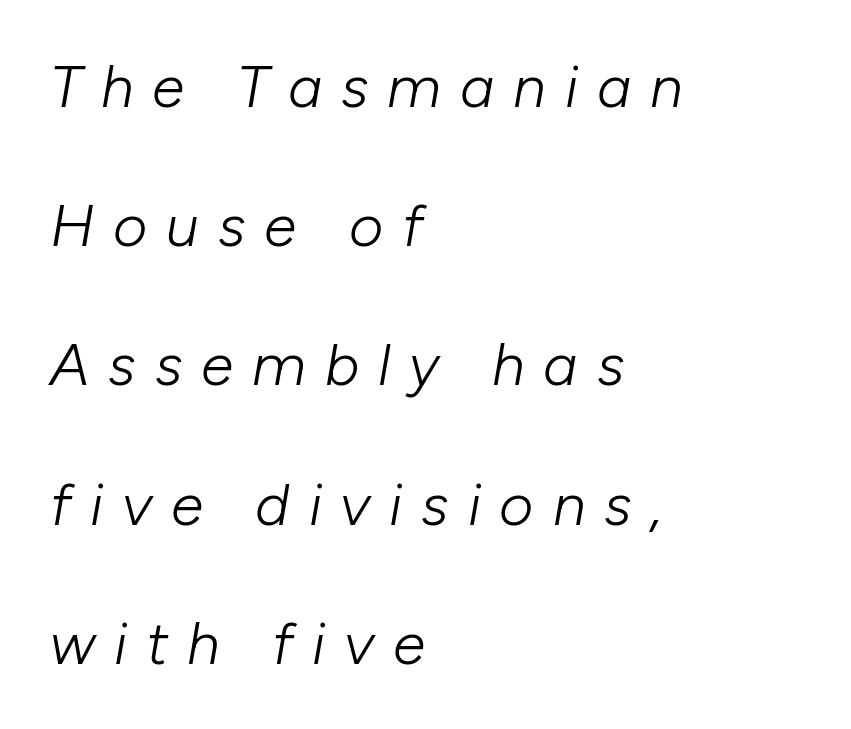
Q: Is the text bold? A: No.
Q: Is the text italic (slanted)? A: Yes, it leans right by about 10 degrees.
Q: Is the text underlined? A: No.
Q: How is the paragraph aligned? A: Left-aligned.
Q: Is the spacing between letters normal or unusually wide? A: Unusually wide.
Q: Is the spacing between lines tight, normal or loose? A: Loose.
Q: Width (condensed, normal, or wide)? A: Normal.
Q: Stroke contrast? A: Low.
Q: x-height? A: Medium.
Q: Monospaced? A: No.
